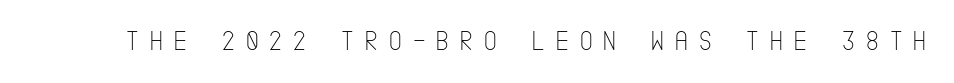
The image shows 28 px thin, condensed sans-serif type, upright; set unusually wide letter spacing (+0.33 em), not underlined; low stroke contrast and a large x-height.
